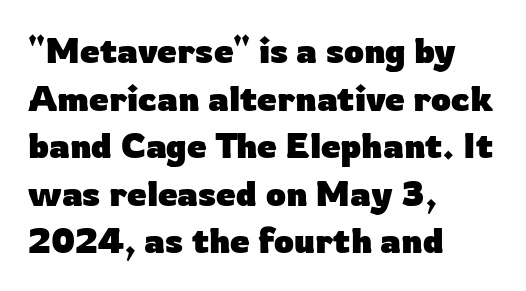
The image shows 35 px heavy sans-serif type, upright; set left-aligned, normal line spacing (1.36x), normal letter spacing, not underlined; low stroke contrast and a medium x-height.
